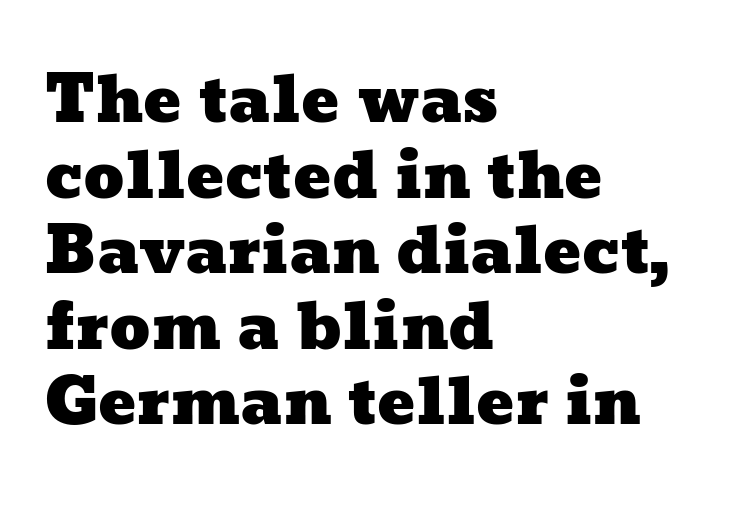
Between one letter and the next there's only the usual sliver of space. Line starts are locked; line ends wander. Type without underlining. Proportional: the letters do not fall into vertical columns.
